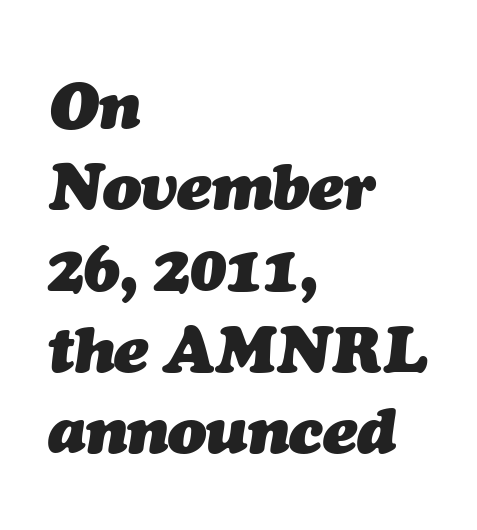
{"italic": "yes", "lean": "right", "slant_degrees": 7, "bold": "yes", "weight": "heavy", "width": "normal", "stroke_contrast": "medium", "x_height": "medium", "monospaced": "no", "underline": "no", "align": "left", "line_spacing": "normal", "line_spacing_ratio": 1.27, "letter_spacing": "normal", "letter_spacing_em": 0.0, "glyph_px": 64}
